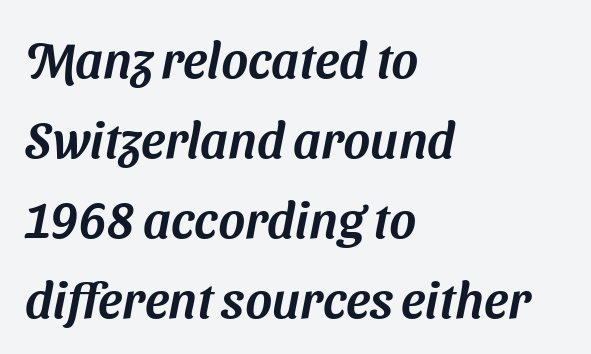
Q: Is the typeface a serif or a sans-serif typeface? A: Sans-serif.
Q: Is the text underlined? A: No.
Q: How is the paragraph aligned? A: Left-aligned.
Q: Is the spacing between letters normal or unusually wide? A: Normal.
Q: Is the spacing between lines tight, normal or loose? A: Normal.
Q: Width (condensed, normal, or wide)? A: Normal.
Q: Stroke contrast? A: Medium.
Q: x-height? A: Medium.
Q: Monospaced? A: No.
